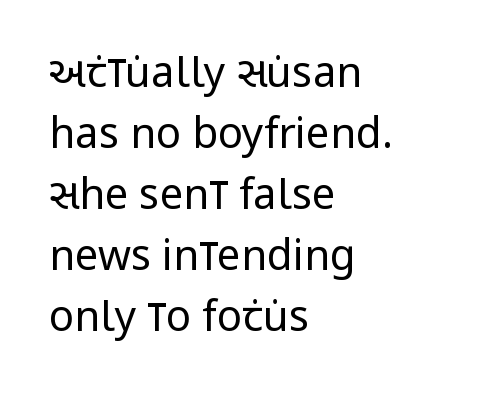
Q: Is the text bold? A: No.
Q: Is the text italic (slanted)? A: No, it is upright.
Q: Is the typeface a serif or a sans-serif typeface? A: Sans-serif.
Q: Is the text underlined? A: No.
Q: How is the paragraph aligned? A: Left-aligned.
Q: Is the spacing between letters normal or unusually wide? A: Normal.
Q: Is the spacing between lines tight, normal or loose? A: Normal.
Q: Width (condensed, normal, or wide)? A: Condensed.
Q: Stroke contrast? A: Low.
Q: x-height? A: Large.
Q: Monospaced? A: No.
